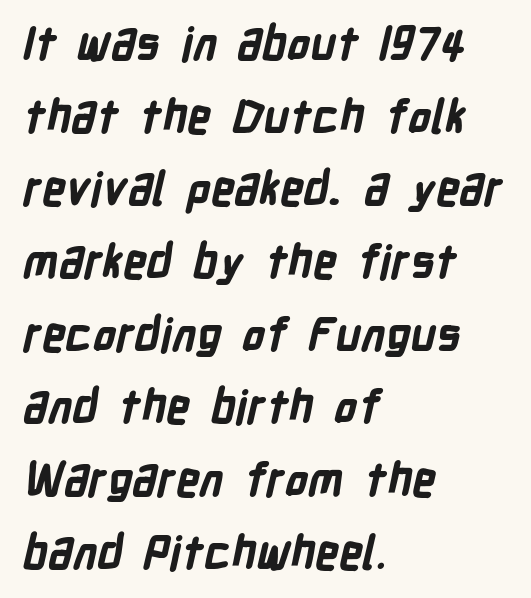
Q: Is the text bold? A: Yes.
Q: Is the typeface a serif or a sans-serif typeface? A: Sans-serif.
Q: Is the text underlined? A: No.
Q: How is the paragraph aligned? A: Left-aligned.
Q: Is the spacing between letters normal or unusually wide? A: Normal.
Q: Is the spacing between lines tight, normal or loose? A: Normal.
Q: Width (condensed, normal, or wide)? A: Condensed.
Q: Stroke contrast? A: Low.
Q: x-height? A: Medium.
Q: Monospaced? A: No.
